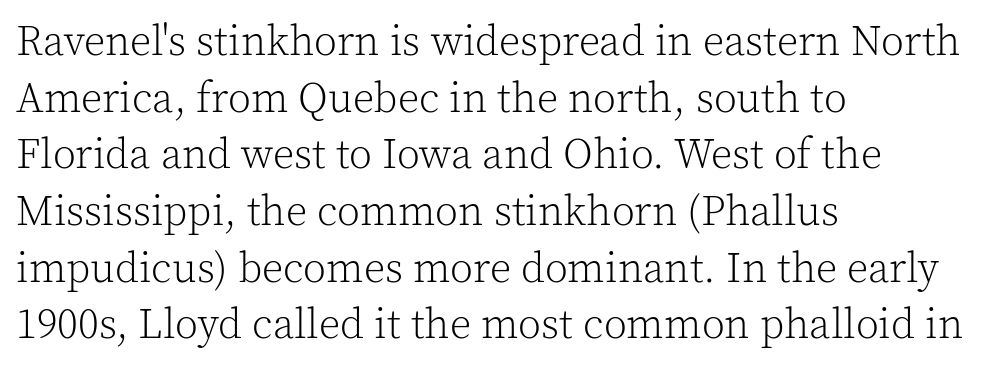
{"serif": "yes", "italic": "no", "bold": "no", "weight": "light", "width": "normal", "x_height": "medium", "monospaced": "no", "underline": "no", "align": "left", "line_spacing": "normal", "line_spacing_ratio": 1.35, "letter_spacing": "normal", "letter_spacing_em": 0.0, "glyph_px": 42}
